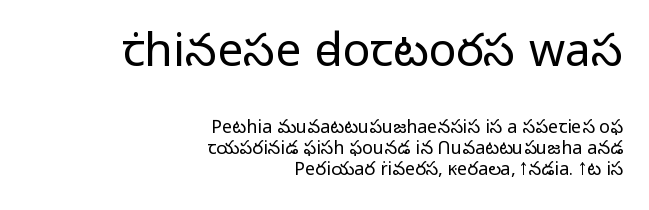
{"serif": "no", "italic": "no", "bold": "no", "weight": "light", "width": "normal", "stroke_contrast": "low", "x_height": "medium", "monospaced": "no", "underline": "no", "align": "right", "line_spacing_ratio": 1.17, "letter_spacing": "normal", "letter_spacing_em": 0.0, "larger_block": "first", "size_ratio": 2.56, "glyph_px": 46}
